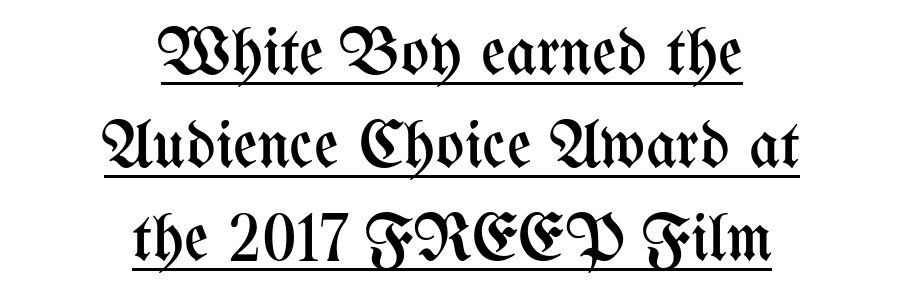
A continuous stroke trails under the words, as in a hyperlink. Normally led — the rows are evenly, conventionally spaced. The letters advance in unequal steps, a hallmark of proportional type. No extra ink here — the face is not bold.
